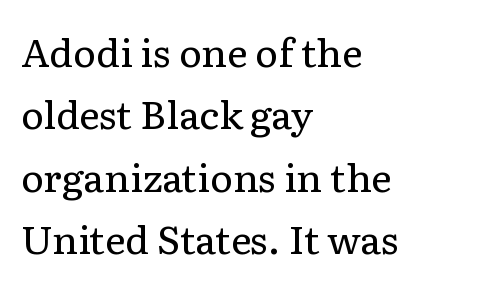
The image shows 39 px regular-weight serif type, upright; set left-aligned, normal line spacing (1.6x), normal letter spacing, not underlined; low stroke contrast and a medium x-height.
